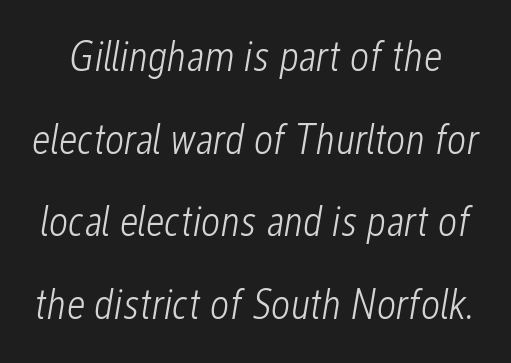
{"italic": "yes", "lean": "right", "slant_degrees": 12, "bold": "no", "weight": "light", "width": "condensed", "stroke_contrast": "low", "x_height": "medium", "monospaced": "no", "underline": "no", "line_spacing": "loose", "line_spacing_ratio": 1.97, "letter_spacing": "normal", "letter_spacing_em": 0.0, "glyph_px": 42}
